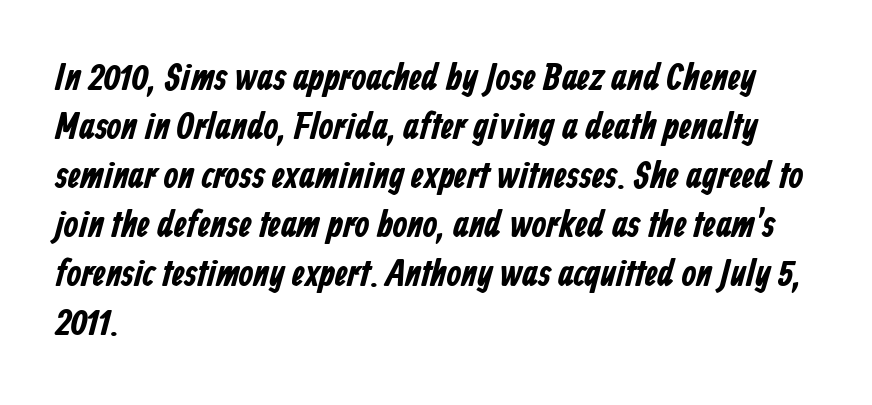
{"serif": "no", "bold": "yes", "weight": "bold", "width": "condensed", "stroke_contrast": "low", "x_height": "medium", "monospaced": "no", "underline": "no", "align": "left", "line_spacing": "normal", "line_spacing_ratio": 1.29, "letter_spacing": "normal", "letter_spacing_em": 0.0, "glyph_px": 38}
